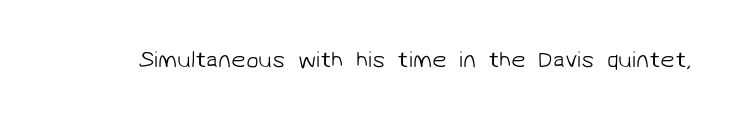
Q: Is the text bold? A: No.
Q: Is the text underlined? A: No.
Q: Is the spacing between letters normal or unusually wide? A: Normal.
